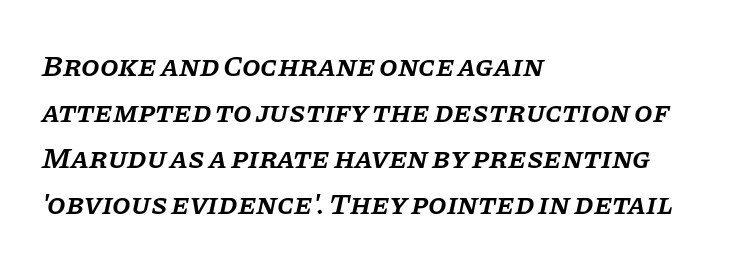
Q: Is the text bold? A: Semi-bold.
Q: Is the text italic (slanted)? A: Yes, it leans right by about 11 degrees.
Q: Is the typeface a serif or a sans-serif typeface? A: Serif.
Q: Is the text underlined? A: No.
Q: How is the paragraph aligned? A: Left-aligned.
Q: Is the spacing between letters normal or unusually wide? A: Normal.
Q: Is the spacing between lines tight, normal or loose? A: Normal.
Q: Width (condensed, normal, or wide)? A: Normal.
Q: Stroke contrast? A: Low.
Q: x-height? A: Large.
Q: Monospaced? A: No.
